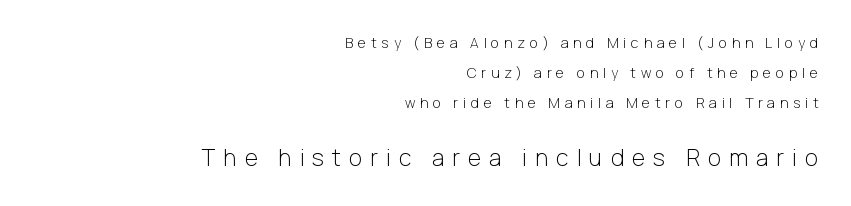
{"italic": "no", "bold": "no", "underline": "no", "align": "right", "line_spacing": "loose", "line_spacing_ratio": 2.13, "letter_spacing": "wide", "letter_spacing_em": 0.35, "larger_block": "second", "size_ratio": 1.64, "glyph_px": 23}
